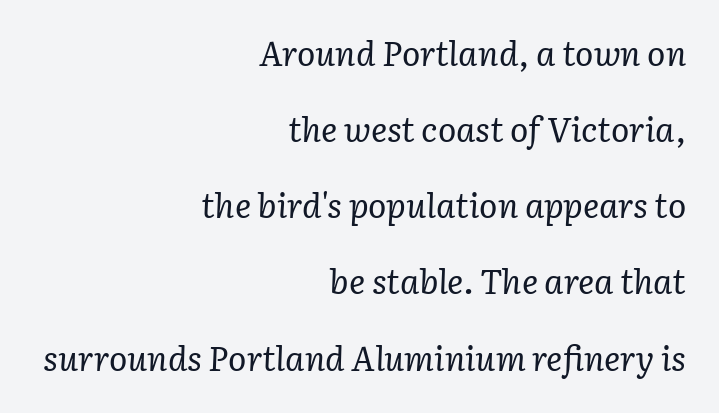
If you drew a line through each stem, it would be angled. Font category for this specimen: serif. Think of a printed novel: that variable character pitch is what you see here. Typeset ragged left — the right edge is the straight one. Inter-character spacing is left at the font's built-in metrics. A great deal of white space separates one row of letters from the next.
